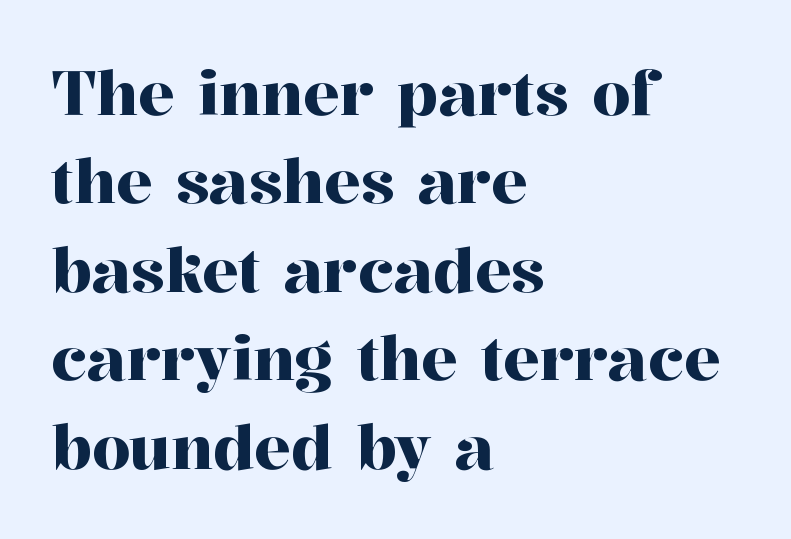
The image shows 61 px serif type, upright; set left-aligned, normal line spacing (1.45x), normal letter spacing, not underlined; high stroke contrast and a medium x-height.
